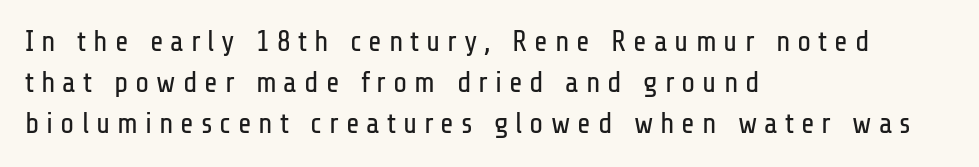
Q: Is the text bold? A: No.
Q: Is the text italic (slanted)? A: No, it is upright.
Q: Is the typeface a serif or a sans-serif typeface? A: Sans-serif.
Q: Is the text underlined? A: No.
Q: How is the paragraph aligned? A: Left-aligned.
Q: Is the spacing between letters normal or unusually wide? A: Unusually wide.
Q: Is the spacing between lines tight, normal or loose? A: Normal.
Q: Width (condensed, normal, or wide)? A: Condensed.
Q: Stroke contrast? A: Low.
Q: x-height? A: Medium.
Q: Monospaced? A: No.
